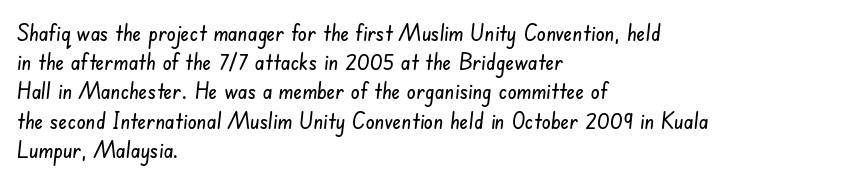
Q: Is the text underlined? A: No.
Q: How is the paragraph aligned? A: Left-aligned.
Q: Is the spacing between letters normal or unusually wide? A: Normal.
Q: Is the spacing between lines tight, normal or loose? A: Normal.
